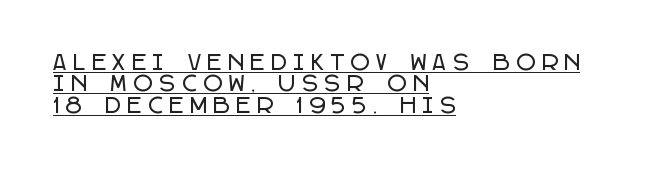
Q: Is the text italic (slanted)? A: No, it is upright.
Q: Is the text underlined? A: Yes.
Q: How is the paragraph aligned? A: Left-aligned.
Q: Is the spacing between letters normal or unusually wide? A: Unusually wide.
Q: Is the spacing between lines tight, normal or loose? A: Tight.
